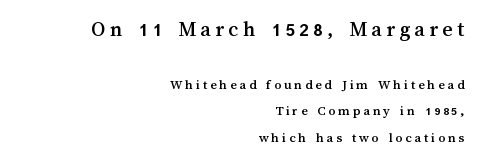
Q: Is the text italic (slanted)? A: No, it is upright.
Q: Is the text underlined? A: No.
Q: How is the paragraph aligned? A: Right-aligned.
Q: Is the spacing between letters normal or unusually wide? A: Unusually wide.
Q: Which block of text is set in a larger size, the first (top) or the second (bottom)? A: The first (top) one.
